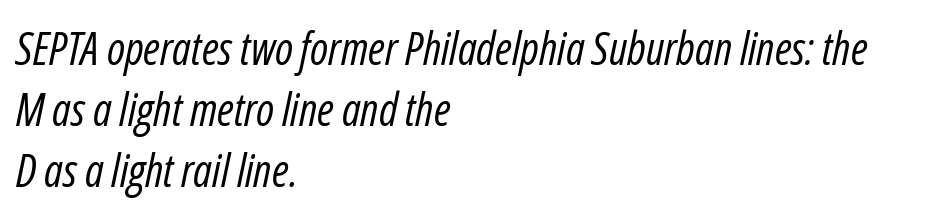
The image shows 45 px regular-weight, condensed type, italic (leaning right); set left-aligned, normal line spacing (1.36x), normal letter spacing, not underlined; low stroke contrast and a medium x-height.
